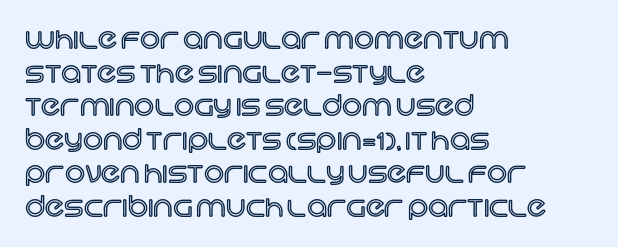
Q: Is the text italic (slanted)? A: No, it is upright.
Q: Is the text underlined? A: No.
Q: How is the paragraph aligned? A: Left-aligned.
Q: Is the spacing between letters normal or unusually wide? A: Normal.
Q: Width (condensed, normal, or wide)? A: Normal.
Q: x-height? A: Large.
Q: Monospaced? A: No.
